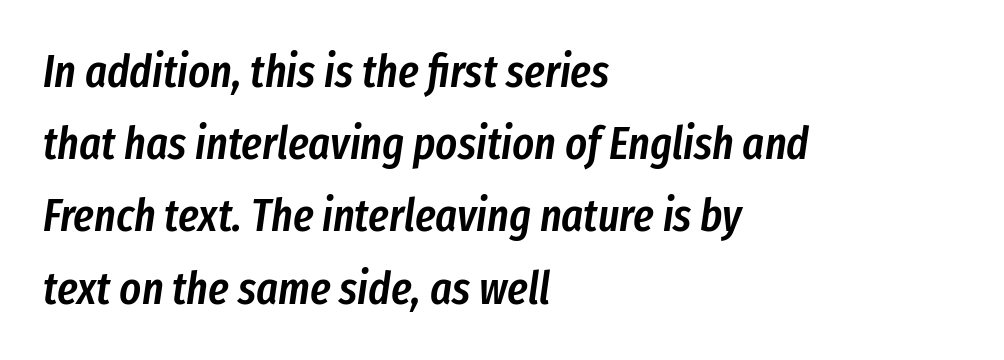
The image shows 46 px semibold, condensed type, italic (leaning right); set left-aligned, normal line spacing (1.57x), normal letter spacing, not underlined; low stroke contrast and a medium x-height.
